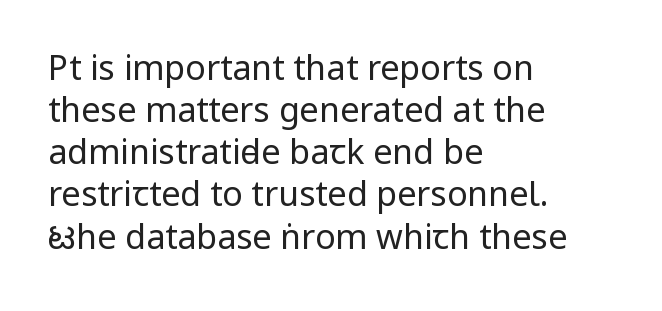
The image shows 34 px regular-weight, condensed sans-serif type, upright; set left-aligned, line spacing 1.24x, normal letter spacing, not underlined; low stroke contrast and a large x-height.
